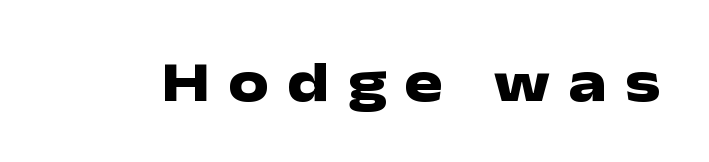
Q: Is the text bold? A: Yes.
Q: Is the text italic (slanted)? A: No, it is upright.
Q: Is the typeface a serif or a sans-serif typeface? A: Sans-serif.
Q: Is the text underlined? A: No.
Q: Is the spacing between letters normal or unusually wide? A: Unusually wide.
Q: Width (condensed, normal, or wide)? A: Wide.
Q: Stroke contrast? A: Low.
Q: x-height? A: Medium.
Q: Monospaced? A: No.
